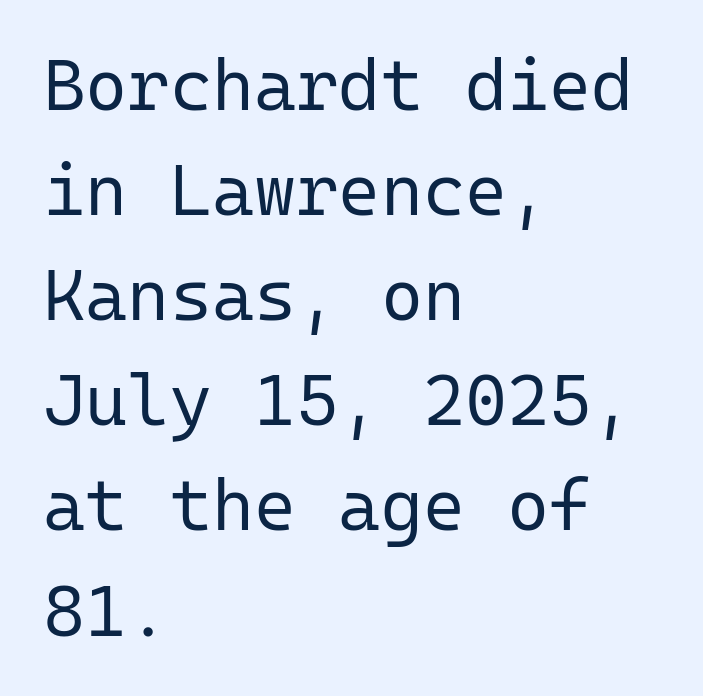
The image shows 72 px regular-weight sans-serif type, upright, monospaced; set left-aligned, normal line spacing (1.46x), normal letter spacing, not underlined; low stroke contrast and a medium x-height.
